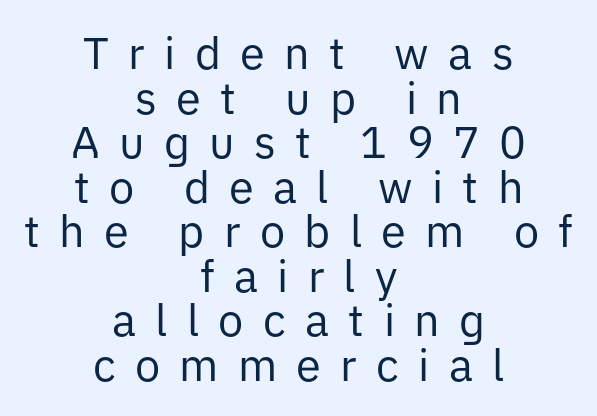
Underline: absent. The typesetter chose a symmetrical, centered arrangement here. The tracking jumps out immediately: characters are airy and widely separated. The letters advance in unequal steps, a hallmark of proportional type.
